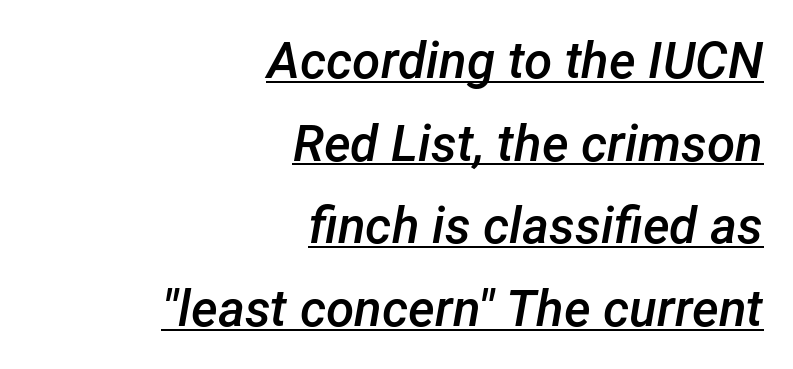
The image shows 51 px semibold type, italic (leaning right); set right-aligned, normal line spacing (1.62x), normal letter spacing, underlined; low stroke contrast and a medium x-height.
